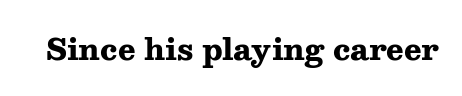
The letters stand straight up with perfectly vertical stems. Bare-footed words on every line. You can tell from the footed stems that serif type was used. Think of a printed novel: that variable character pitch is what you see here.
